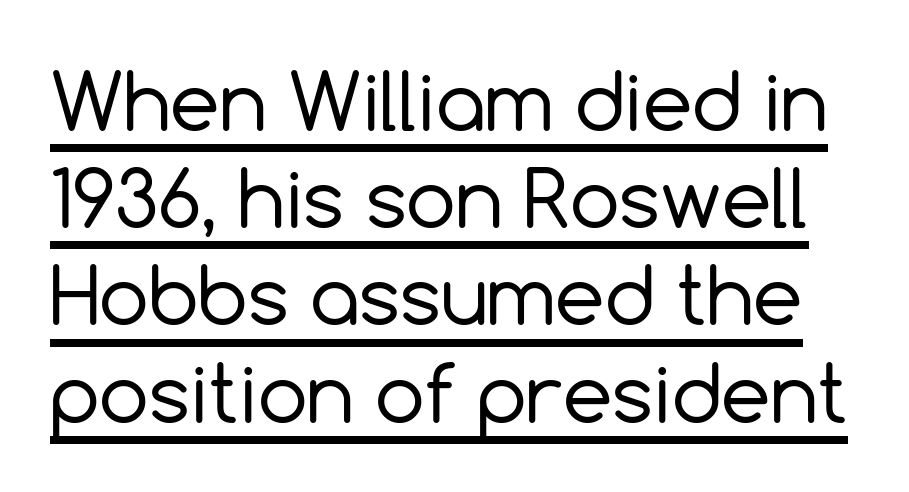
The image shows 79 px regular-weight sans-serif type, upright; set line spacing 1.23x, normal letter spacing, underlined; a medium x-height.
